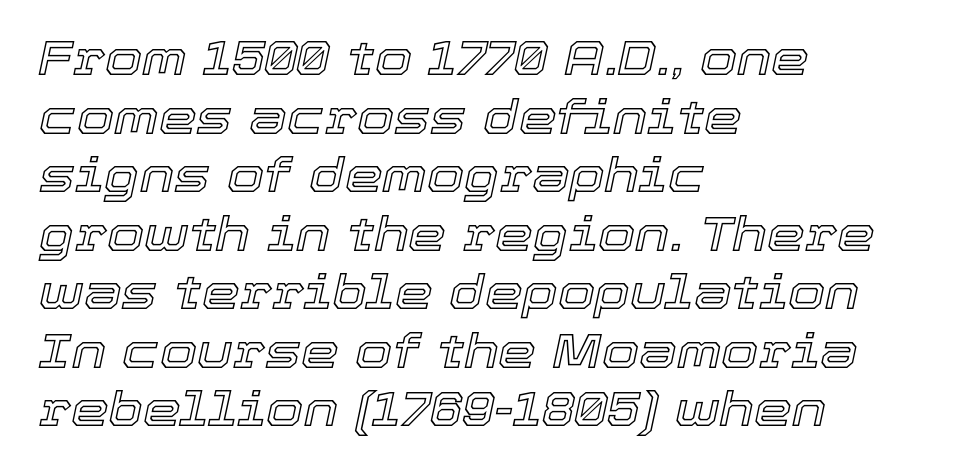
Q: Is the text italic (slanted)? A: Yes, it leans right by about 12 degrees.
Q: Is the text underlined? A: No.
Q: How is the paragraph aligned? A: Left-aligned.
Q: Is the spacing between letters normal or unusually wide? A: Normal.
Q: Width (condensed, normal, or wide)? A: Normal.
Q: x-height? A: Medium.
Q: Monospaced? A: No.
